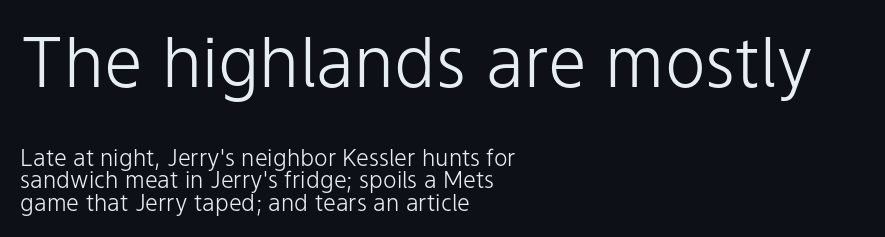
{"serif": "no", "italic": "no", "bold": "no", "weight": "light", "width": "normal", "stroke_contrast": "low", "x_height": "medium", "monospaced": "no", "underline": "no", "align": "left", "line_spacing": "tight", "line_spacing_ratio": 0.98, "letter_spacing": "normal", "letter_spacing_em": 0.0, "larger_block": "first", "size_ratio": 3.0, "glyph_px": 69}
